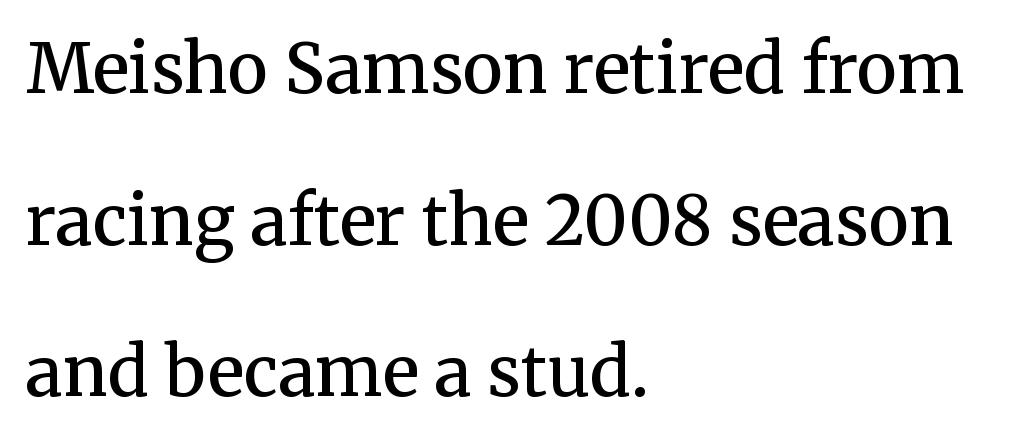
The area under the type is left untouched. What weight is shown? A semibold, between regular and bold. Is this a fixed-width face? No — the glyphs have proportional, varying widths. This sample uses plain, unmodified letter spacing. Classification — serif. Short and long lines alike share a common starting point at left.
